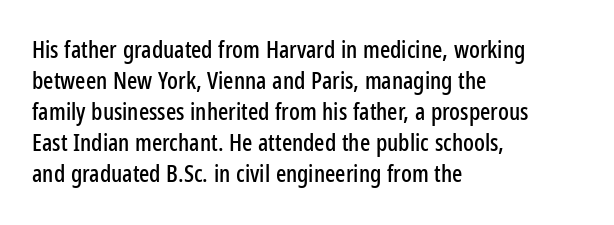
The image shows 24 px text type, upright; set left-aligned, normal line spacing (1.29x), normal letter spacing, not underlined.
